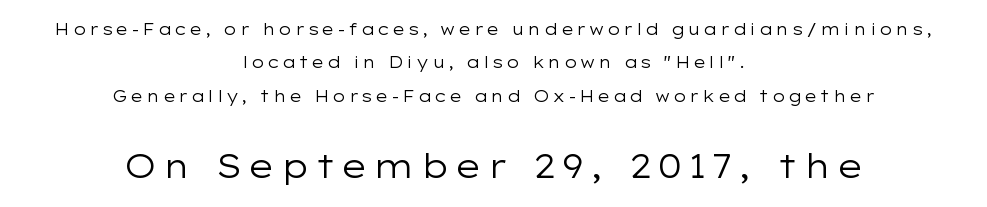
The image shows 33 px regular-weight, wide sans-serif type, upright; set centered, loose line spacing (2.08x), not underlined; the second (bottom) block is 2.06x larger; low stroke contrast and a medium x-height.
